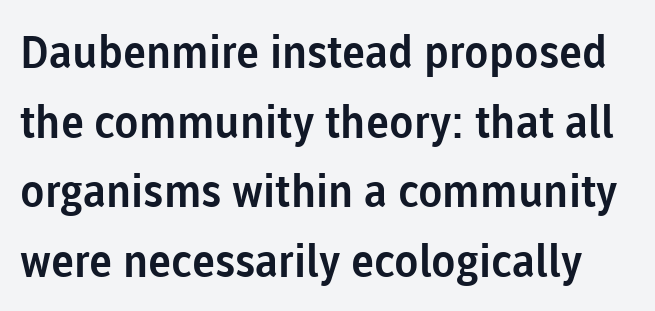
{"serif": "no", "italic": "no", "width": "normal", "stroke_contrast": "low", "x_height": "medium", "monospaced": "no", "underline": "no", "line_spacing": "normal", "line_spacing_ratio": 1.55, "letter_spacing": "normal", "letter_spacing_em": 0.0, "glyph_px": 45}
